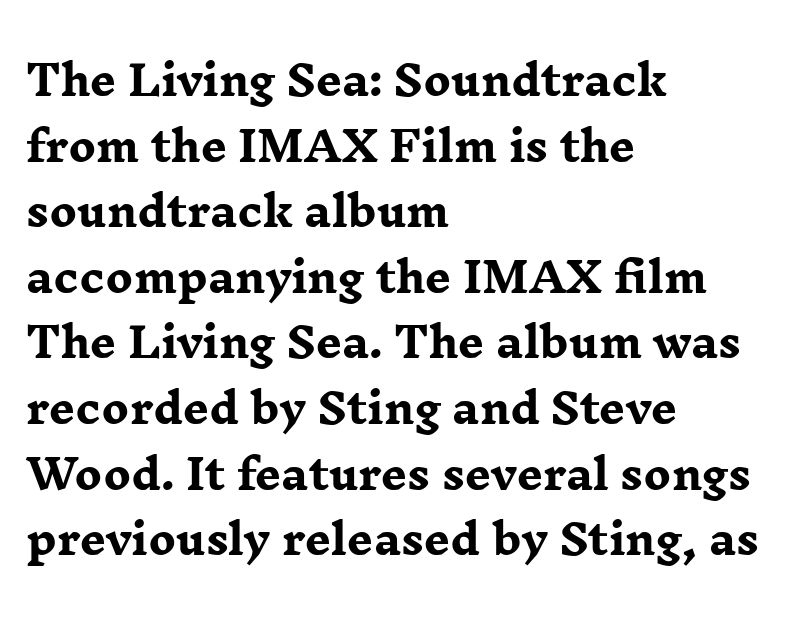
Q: Is the text bold? A: Yes.
Q: Is the text italic (slanted)? A: No, it is upright.
Q: Is the typeface a serif or a sans-serif typeface? A: Serif.
Q: Is the text underlined? A: No.
Q: How is the paragraph aligned? A: Left-aligned.
Q: Is the spacing between letters normal or unusually wide? A: Normal.
Q: Is the spacing between lines tight, normal or loose? A: Normal.
Q: Width (condensed, normal, or wide)? A: Wide.
Q: Stroke contrast? A: Low.
Q: x-height? A: Medium.
Q: Monospaced? A: No.
